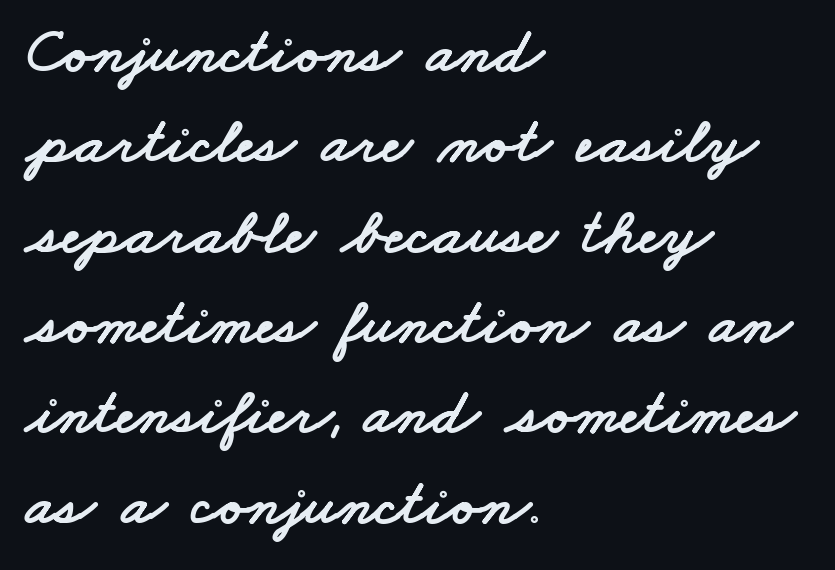
{"serif": "no", "width": "wide", "stroke_contrast": "low", "x_height": "small", "monospaced": "no", "underline": "no", "align": "left", "line_spacing": "normal", "line_spacing_ratio": 1.39, "letter_spacing": "normal", "letter_spacing_em": 0.0, "glyph_px": 65}
